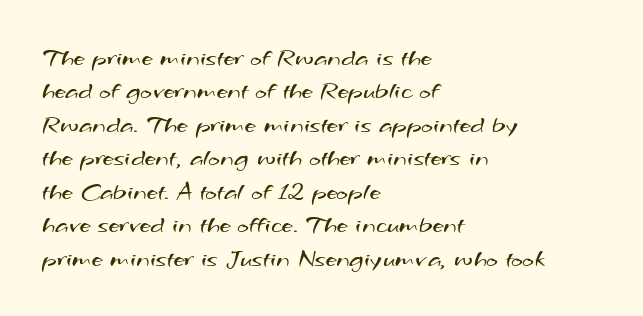
Heaviness? Minimal to ordinary, like unemphasized prose. The rendering keeps characters at their native spacing. Lines of text with bare space underneath. A student would call this left alignment; a typographer would say flush left, rag right. Evenly set lines give the paragraph a standard silhouette.
